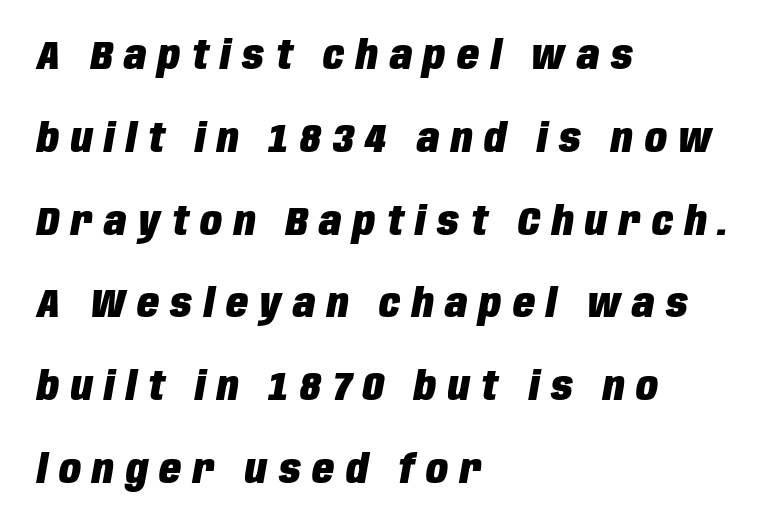
Q: Is the text bold? A: Yes.
Q: Is the text italic (slanted)? A: Yes, it leans right by about 10 degrees.
Q: Is the text underlined? A: No.
Q: How is the paragraph aligned? A: Left-aligned.
Q: Is the spacing between letters normal or unusually wide? A: Unusually wide.
Q: Is the spacing between lines tight, normal or loose? A: Loose.
Q: Width (condensed, normal, or wide)? A: Condensed.
Q: Stroke contrast? A: Low.
Q: x-height? A: Large.
Q: Monospaced? A: No.
